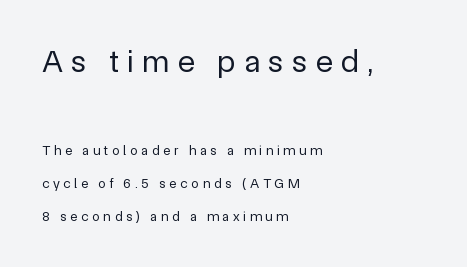
{"serif": "no", "italic": "no", "bold": "no", "weight": "regular", "width": "normal", "x_height": "medium", "monospaced": "no", "underline": "no", "align": "left", "line_spacing": "loose", "line_spacing_ratio": 2.34, "letter_spacing": "wide", "letter_spacing_em": 0.26, "larger_block": "first", "size_ratio": 2.29, "glyph_px": 32}
